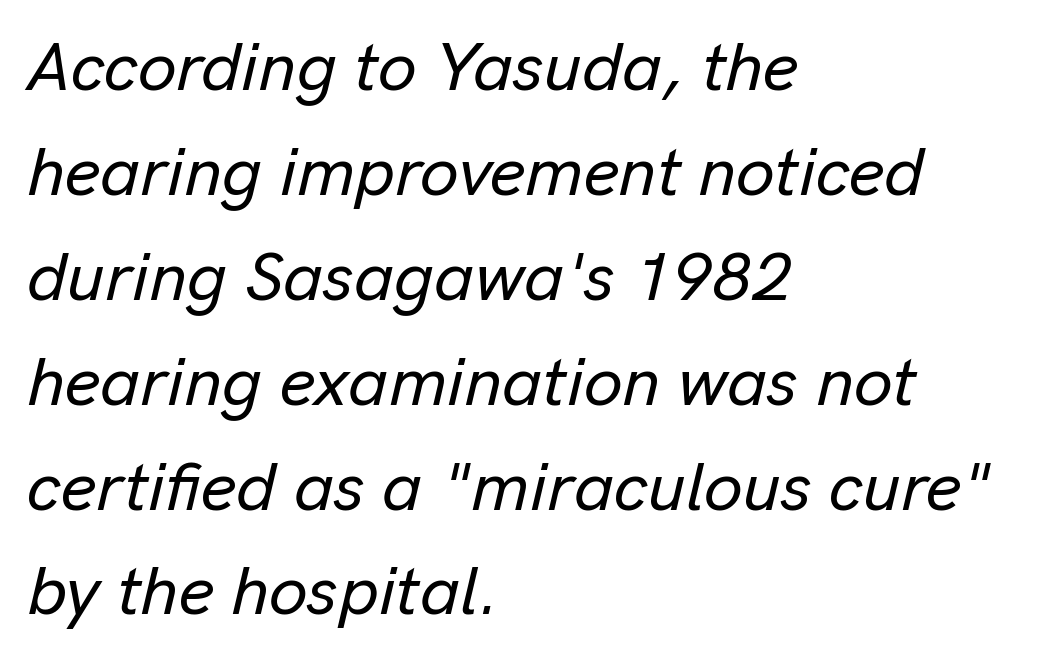
Do the characters align in a grid? No, the font is proportional. Check under the words: just untouched page. Is the type slanted? Yes — the strokes lean at a clear angle. Characters follow at the spacing the type designer built in. A normal amount of white space separates one row of letters from the next. Leftover space on each line is placed entirely after the last word.
